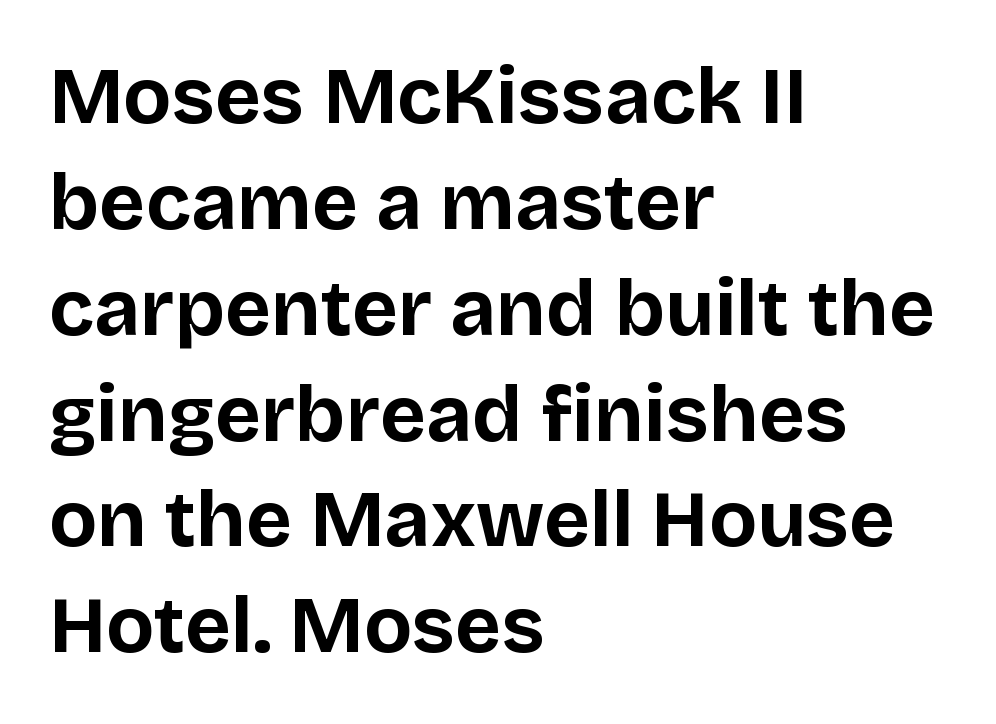
Is this a sans? Yes — the strokes have no serifs. The strokes are fattened all the way to bold. Letters rest on an invisible, unmarked baseline. The lines sit at an ordinary, default distance from one another.
